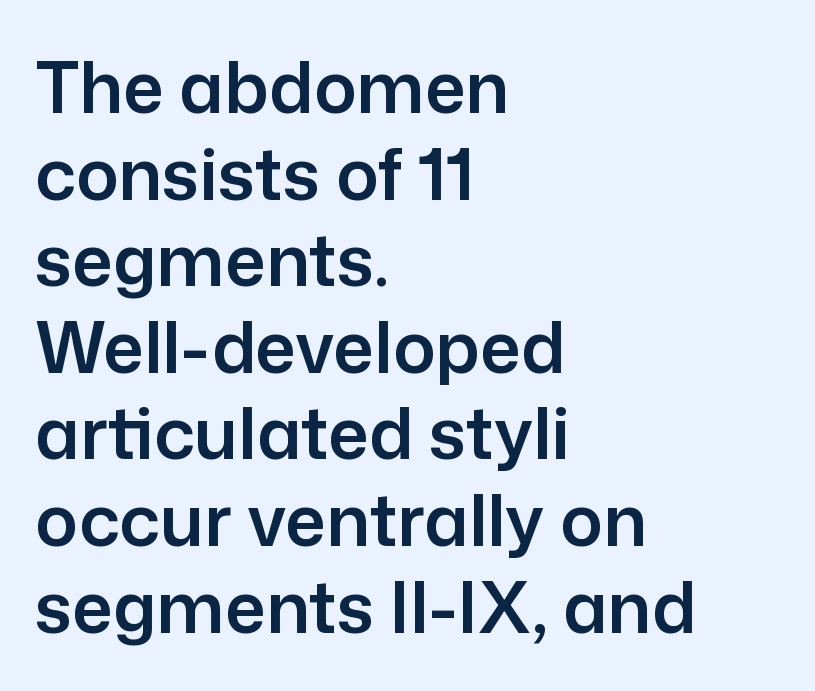
The image shows 71 px sans-serif type, upright; set left-aligned, line spacing 1.22x, normal letter spacing, not underlined; low stroke contrast and a medium x-height.
